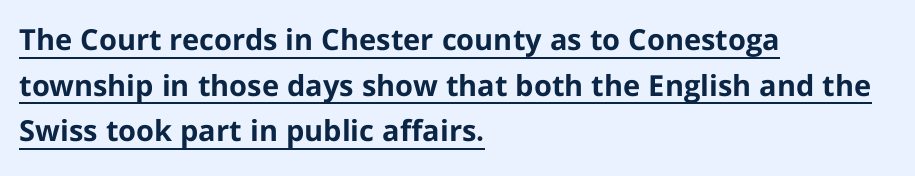
Q: Is the text bold? A: Yes.
Q: Is the text italic (slanted)? A: No, it is upright.
Q: Is the typeface a serif or a sans-serif typeface? A: Sans-serif.
Q: Is the text underlined? A: Yes.
Q: How is the paragraph aligned? A: Left-aligned.
Q: Is the spacing between letters normal or unusually wide? A: Normal.
Q: Is the spacing between lines tight, normal or loose? A: Normal.
Q: Width (condensed, normal, or wide)? A: Normal.
Q: Stroke contrast? A: Low.
Q: x-height? A: Medium.
Q: Monospaced? A: No.
